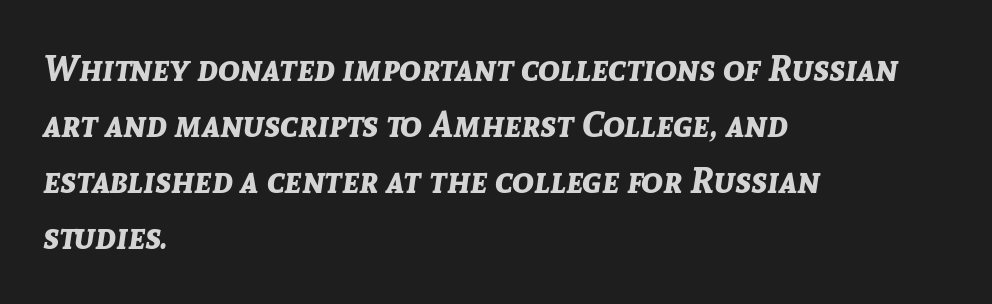
The image shows 36 px bold type, italic (leaning right); set left-aligned, normal line spacing (1.56x), normal letter spacing, not underlined; low stroke contrast and a medium x-height.
